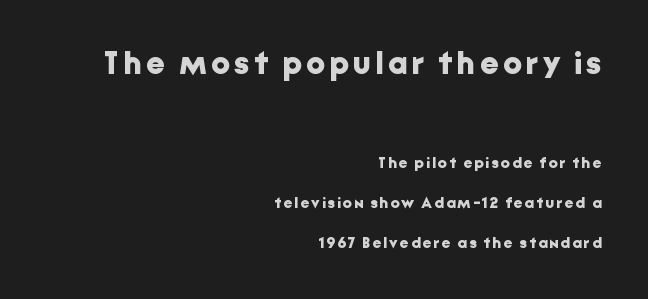
The image shows 33 px bold sans-serif type, upright; set right-aligned, loose line spacing (2.48x), not underlined; the first (top) block is 2.06x larger; low stroke contrast and a medium x-height.
